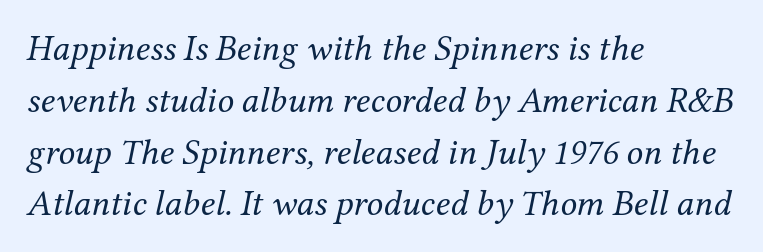
The image shows 37 px regular-weight serif type, italic (leaning right); set left-aligned, normal line spacing (1.4x), normal letter spacing, not underlined; medium stroke contrast and a medium x-height.
